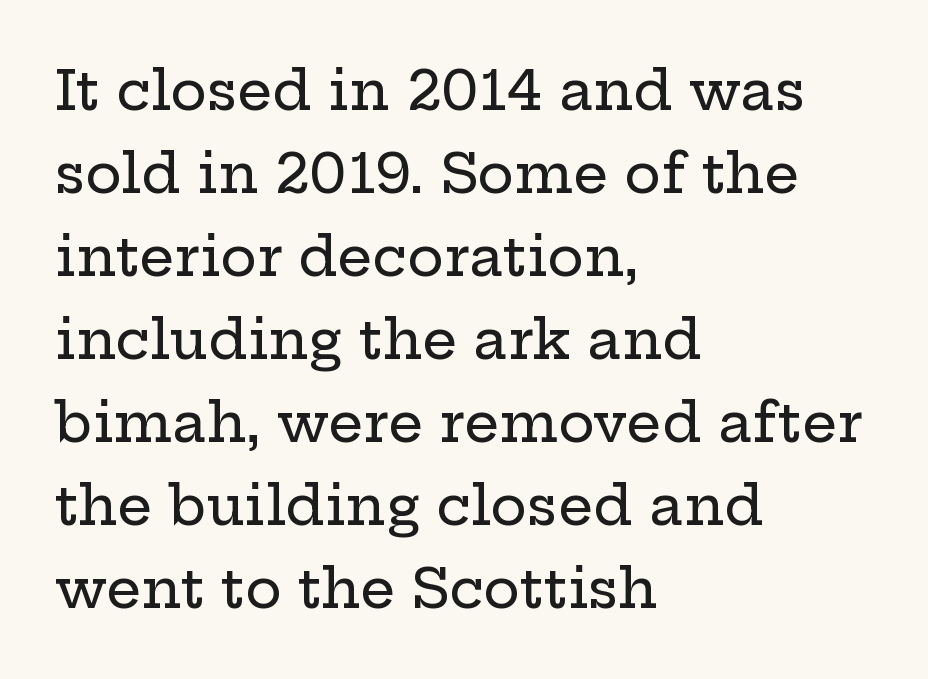
The image shows 55 px wide serif type, upright; set left-aligned, normal line spacing (1.51x), normal letter spacing, not underlined; low stroke contrast and a medium x-height.
